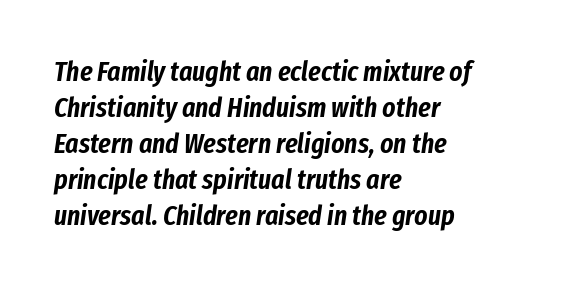
The image shows 28 px condensed type, italic (leaning right); set left-aligned, normal line spacing (1.29x), normal letter spacing, not underlined; low stroke contrast and a medium x-height.
